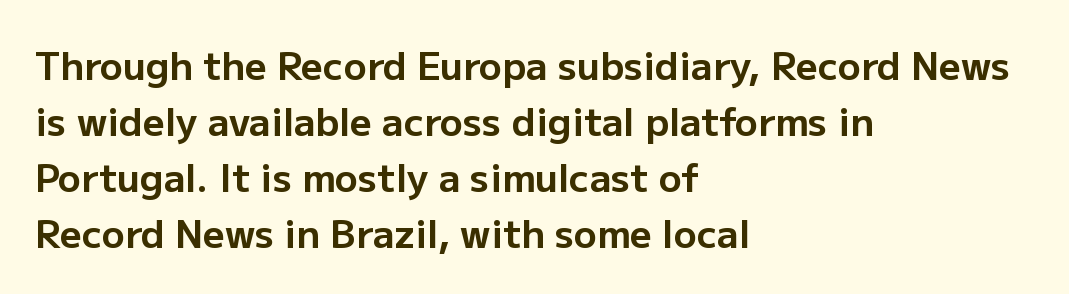
The image shows 38 px bold sans-serif type, upright; set left-aligned, normal line spacing (1.47x), normal letter spacing, not underlined; low stroke contrast and a medium x-height.
